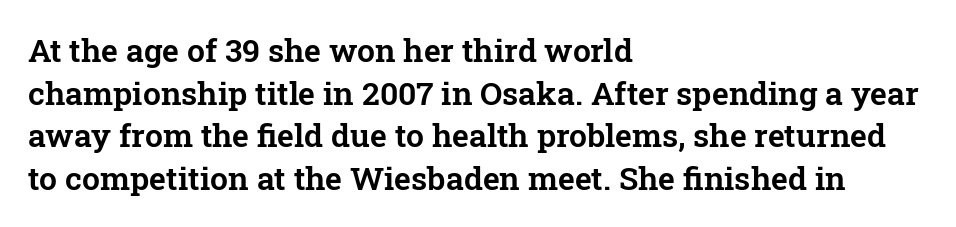
The string is rendered with underlining switched off. Words appear dense and cohesive because spacing is normal. This sample is left-justified, so line endings fall wherever the words run out. I'd call this a serif setting — the letters wear small feet. Summary of vertical rhythm: regular, with standard interline spacing. Ordinary non-slanted type is in use.
